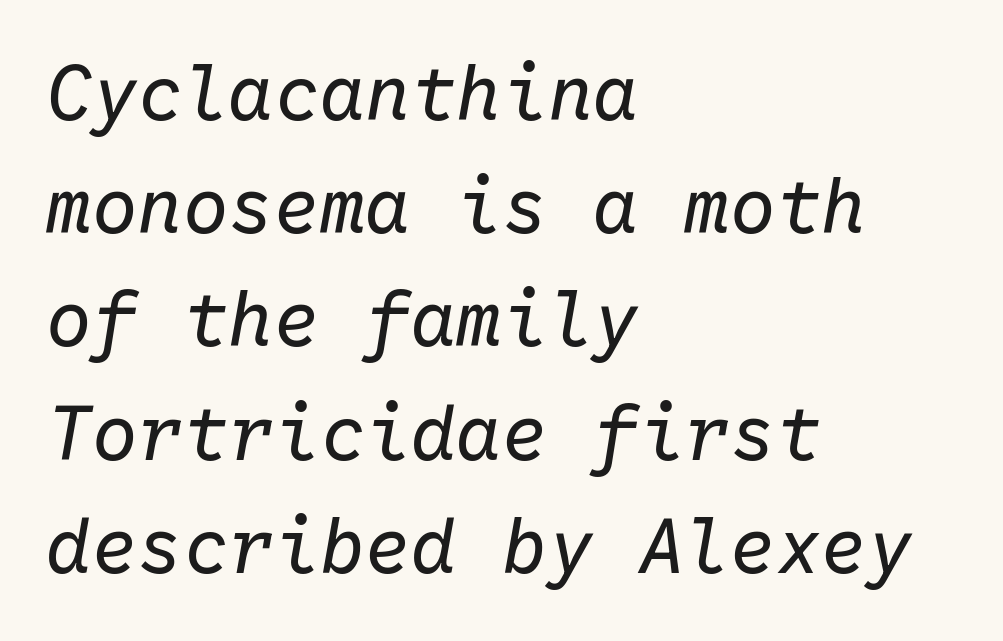
Q: Is the text bold? A: No.
Q: Is the text italic (slanted)? A: Yes, it leans right by about 10 degrees.
Q: Is the text underlined? A: No.
Q: How is the paragraph aligned? A: Left-aligned.
Q: Is the spacing between letters normal or unusually wide? A: Normal.
Q: Is the spacing between lines tight, normal or loose? A: Normal.
Q: Width (condensed, normal, or wide)? A: Normal.
Q: Stroke contrast? A: Low.
Q: x-height? A: Medium.
Q: Monospaced? A: Yes.
